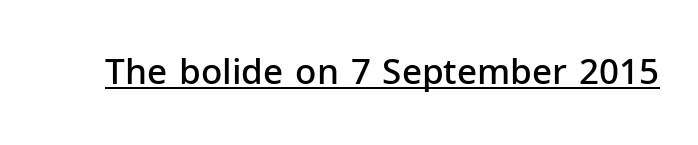
Q: Is the text bold? A: Semi-bold.
Q: Is the text italic (slanted)? A: No, it is upright.
Q: Is the typeface a serif or a sans-serif typeface? A: Sans-serif.
Q: Is the text underlined? A: Yes.
Q: Is the spacing between letters normal or unusually wide? A: Normal.
Q: Width (condensed, normal, or wide)? A: Normal.
Q: Stroke contrast? A: Low.
Q: x-height? A: Medium.
Q: Monospaced? A: No.
